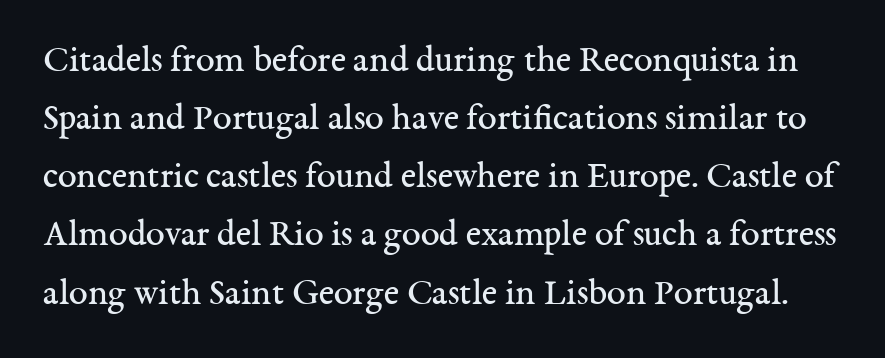
{"serif": "yes", "italic": "no", "bold": "no", "weight": "regular", "width": "normal", "stroke_contrast": "medium", "x_height": "medium", "monospaced": "no", "underline": "no", "line_spacing": "normal", "line_spacing_ratio": 1.53, "letter_spacing": "normal", "letter_spacing_em": 0.0, "glyph_px": 38}
